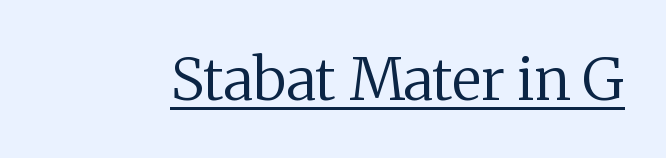
{"serif": "yes", "italic": "no", "bold": "no", "weight": "regular", "width": "normal", "stroke_contrast": "medium", "x_height": "medium", "monospaced": "no", "underline": "yes", "letter_spacing": "normal", "letter_spacing_em": 0.0, "glyph_px": 58}
